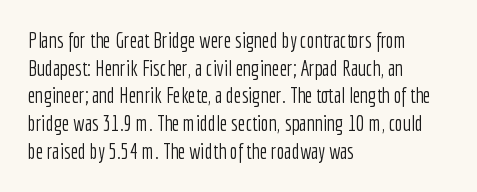
The image shows 21 px text type, upright; set left-aligned, normal line spacing (1.32x), normal letter spacing, not underlined.
